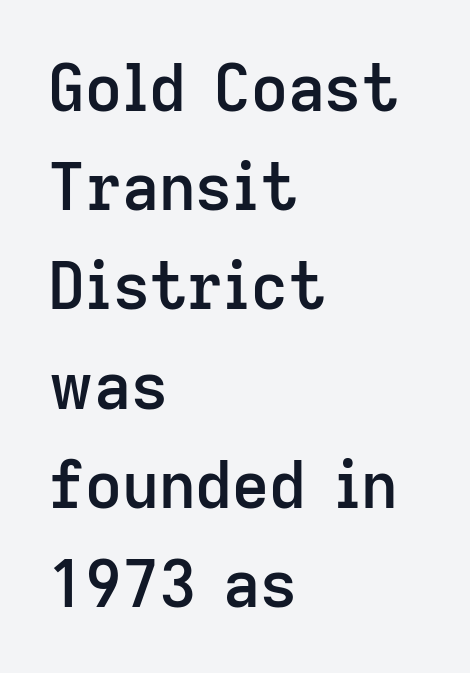
The image shows 64 px semibold sans-serif type, upright; set left-aligned, normal line spacing (1.55x), normal letter spacing, not underlined; low stroke contrast and a medium x-height.
